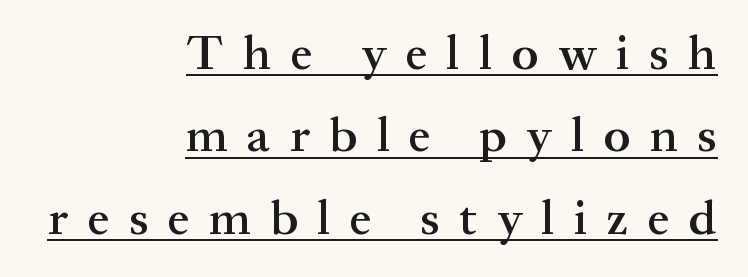
The image shows 49 px semibold serif type, upright; set right-aligned, normal line spacing (1.68x), unusually wide letter spacing (+0.4 em), underlined; medium stroke contrast and a medium x-height.
